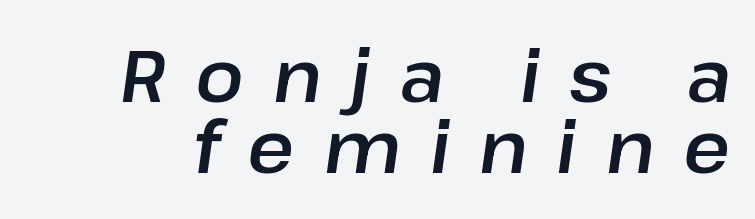
{"italic": "yes", "lean": "right", "slant_degrees": 8, "width": "normal", "stroke_contrast": "low", "x_height": "medium", "monospaced": "no", "underline": "no", "line_spacing": "tight", "line_spacing_ratio": 0.99, "letter_spacing": "wide", "letter_spacing_em": 0.4, "glyph_px": 72}
